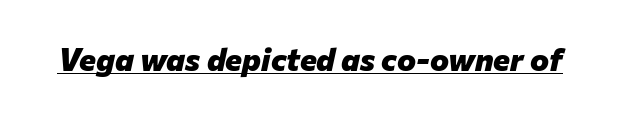
{"italic": "yes", "lean": "right", "slant_degrees": 12, "bold": "yes", "weight": "heavy", "width": "normal", "stroke_contrast": "low", "x_height": "medium", "monospaced": "no", "underline": "yes", "letter_spacing": "normal", "letter_spacing_em": 0.0, "glyph_px": 32}
